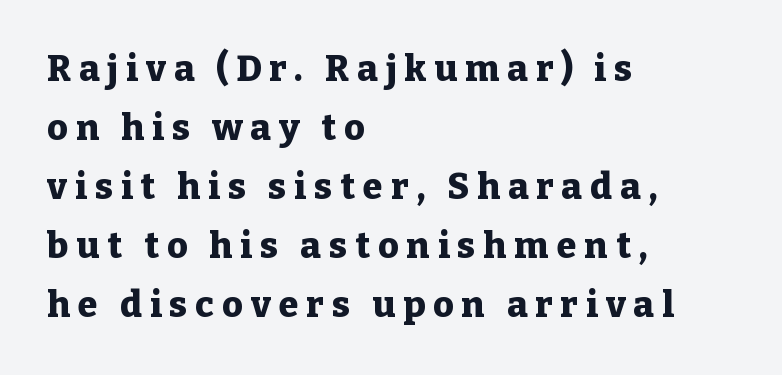
The image shows 36 px heavy serif type, upright; set left-aligned, normal line spacing (1.64x), unusually wide letter spacing (+0.22 em), not underlined; low stroke contrast and a medium x-height.
